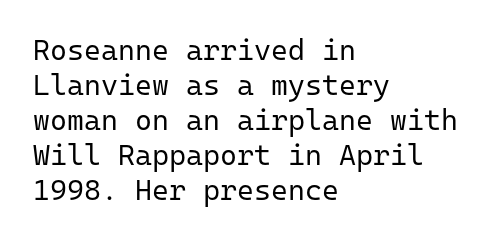
The type is set solid horizontally, with unmodified tracking. Monospaced: the letters line up in strict vertical columns. Nope, not italic — everything's standing straight. Has an underline been added? It has not. The weight tops out at a normal text grade.
